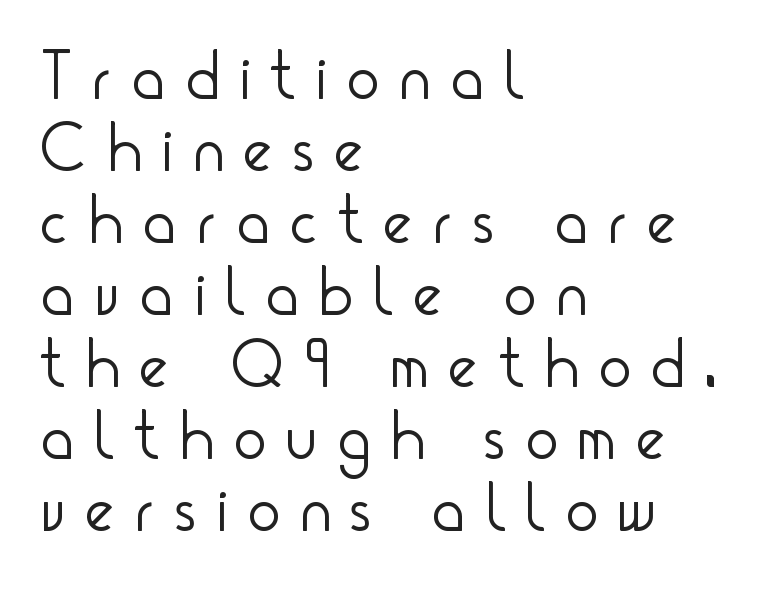
Proportional: the letters do not fall into vertical columns. Typeset ragged right — the left edge is the straight one. Designer's note — italics off, roman on. There is plenty of visible air inserted between adjacent glyphs.
